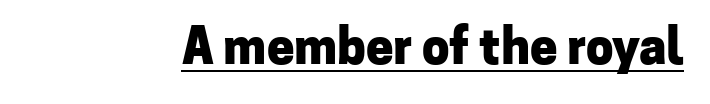
Q: Is the text bold? A: Yes.
Q: Is the text italic (slanted)? A: No, it is upright.
Q: Is the typeface a serif or a sans-serif typeface? A: Sans-serif.
Q: Is the text underlined? A: Yes.
Q: Is the spacing between letters normal or unusually wide? A: Normal.
Q: Width (condensed, normal, or wide)? A: Normal.
Q: Stroke contrast? A: Low.
Q: x-height? A: Medium.
Q: Monospaced? A: No.
